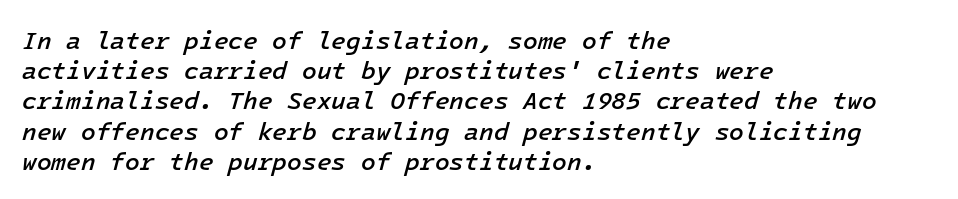
{"italic": "yes", "lean": "right", "slant_degrees": 16, "bold": "semi", "underline": "no", "align": "left", "line_spacing": "normal", "line_spacing_ratio": 1.26, "letter_spacing": "normal", "letter_spacing_em": 0.0, "glyph_px": 24}
